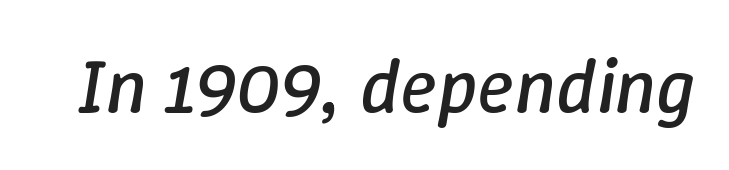
Q: Is the text bold? A: No.
Q: Is the text italic (slanted)? A: Yes, it leans right by about 9 degrees.
Q: Is the text underlined? A: No.
Q: Is the spacing between letters normal or unusually wide? A: Normal.
Q: Width (condensed, normal, or wide)? A: Normal.
Q: Stroke contrast? A: Low.
Q: x-height? A: Medium.
Q: Monospaced? A: No.
